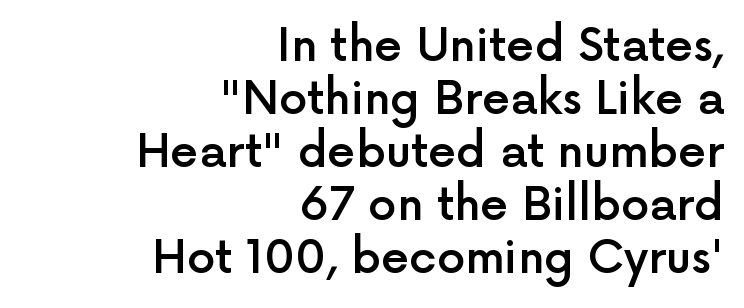
Q: Is the text bold? A: Semi-bold.
Q: Is the text italic (slanted)? A: No, it is upright.
Q: Is the typeface a serif or a sans-serif typeface? A: Sans-serif.
Q: Is the text underlined? A: No.
Q: How is the paragraph aligned? A: Right-aligned.
Q: Is the spacing between letters normal or unusually wide? A: Normal.
Q: Width (condensed, normal, or wide)? A: Normal.
Q: x-height? A: Medium.
Q: Monospaced? A: No.
